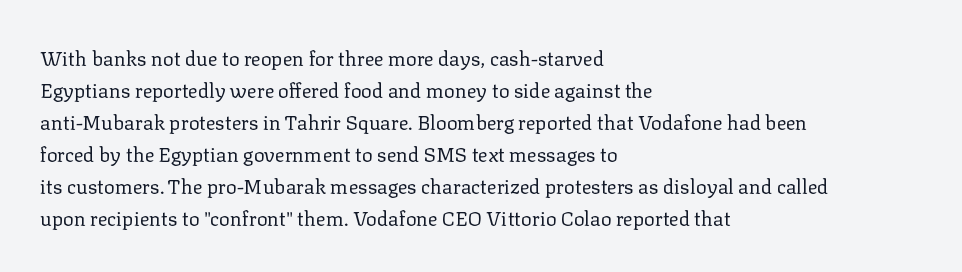
Q: Is the text bold? A: No.
Q: Is the text italic (slanted)? A: No, it is upright.
Q: Is the text underlined? A: No.
Q: How is the paragraph aligned? A: Left-aligned.
Q: Is the spacing between letters normal or unusually wide? A: Normal.
Q: Is the spacing between lines tight, normal or loose? A: Normal.
